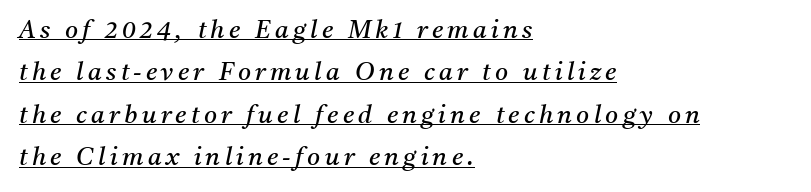
Q: Is the text bold? A: No.
Q: Is the text italic (slanted)? A: Yes, it leans right by about 11 degrees.
Q: Is the text underlined? A: Yes.
Q: How is the paragraph aligned? A: Left-aligned.
Q: Is the spacing between lines tight, normal or loose? A: Normal.
